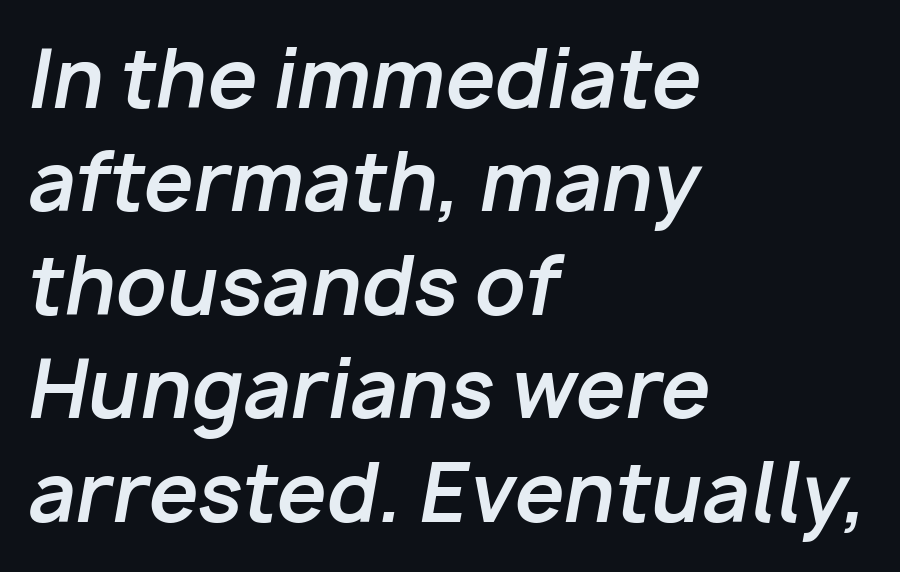
Q: Is the text bold? A: Yes.
Q: Is the text italic (slanted)? A: Yes, it leans right by about 10 degrees.
Q: Is the text underlined? A: No.
Q: How is the paragraph aligned? A: Left-aligned.
Q: Is the spacing between letters normal or unusually wide? A: Normal.
Q: Is the spacing between lines tight, normal or loose? A: Normal.
Q: Width (condensed, normal, or wide)? A: Normal.
Q: Stroke contrast? A: Low.
Q: x-height? A: Medium.
Q: Monospaced? A: No.
